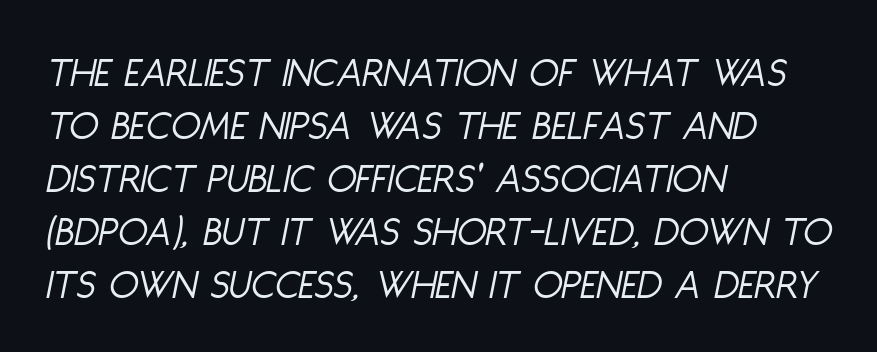
{"italic": "yes", "lean": "right", "slant_degrees": 11, "bold": "no", "weight": "light", "width": "condensed", "stroke_contrast": "low", "x_height": "large", "monospaced": "no", "underline": "no", "align": "left", "line_spacing_ratio": 1.23, "letter_spacing": "normal", "letter_spacing_em": 0.0, "glyph_px": 43}
